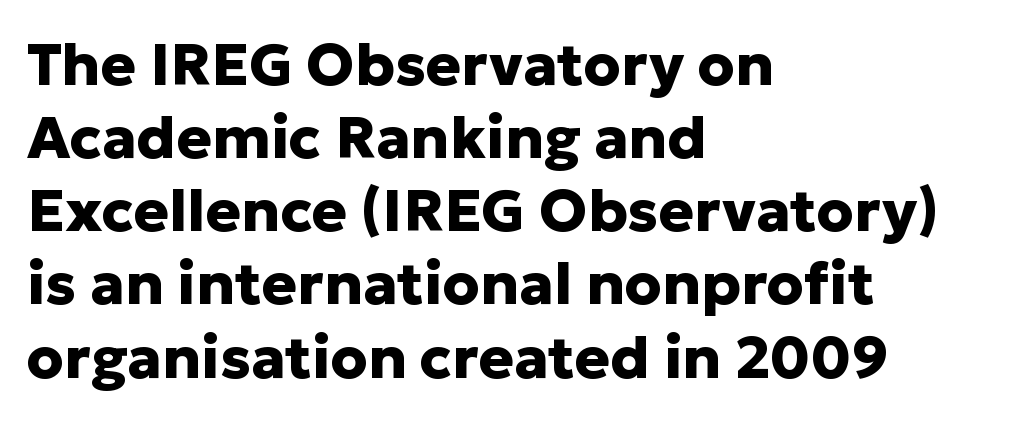
{"serif": "no", "italic": "no", "bold": "yes", "weight": "heavy", "width": "normal", "stroke_contrast": "low", "x_height": "medium", "monospaced": "no", "underline": "no", "align": "left", "line_spacing_ratio": 1.24, "letter_spacing": "normal", "letter_spacing_em": 0.0, "glyph_px": 59}
